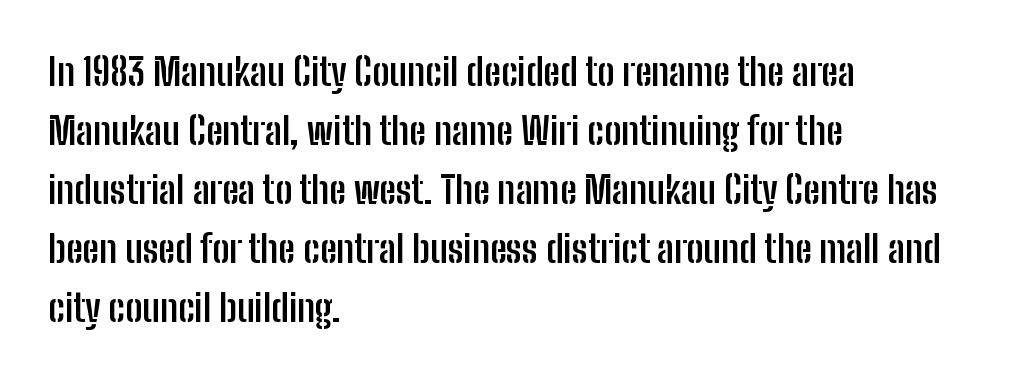
Q: Is the text bold? A: Yes.
Q: Is the text italic (slanted)? A: No, it is upright.
Q: Is the typeface a serif or a sans-serif typeface? A: Sans-serif.
Q: Is the text underlined? A: No.
Q: How is the paragraph aligned? A: Left-aligned.
Q: Is the spacing between letters normal or unusually wide? A: Normal.
Q: Is the spacing between lines tight, normal or loose? A: Normal.
Q: Width (condensed, normal, or wide)? A: Condensed.
Q: Stroke contrast? A: Low.
Q: x-height? A: Medium.
Q: Monospaced? A: No.
